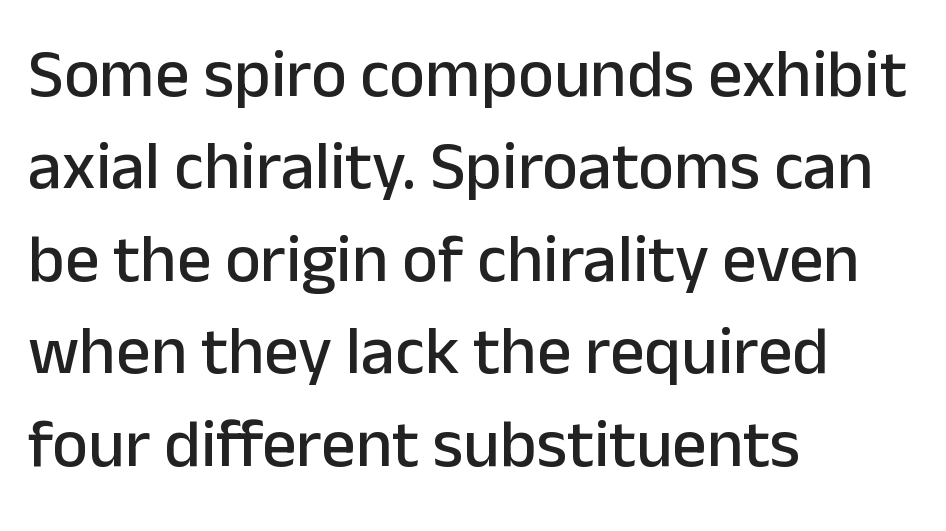
Q: Is the text italic (slanted)? A: No, it is upright.
Q: Is the typeface a serif or a sans-serif typeface? A: Sans-serif.
Q: Is the text underlined? A: No.
Q: How is the paragraph aligned? A: Left-aligned.
Q: Is the spacing between letters normal or unusually wide? A: Normal.
Q: Is the spacing between lines tight, normal or loose? A: Normal.
Q: Width (condensed, normal, or wide)? A: Normal.
Q: Stroke contrast? A: Low.
Q: x-height? A: Medium.
Q: Monospaced? A: No.
